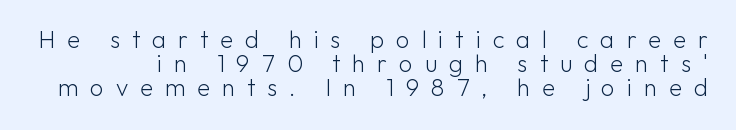
Q: Is the text bold? A: No.
Q: Is the text italic (slanted)? A: No, it is upright.
Q: Is the text underlined? A: No.
Q: Is the spacing between letters normal or unusually wide? A: Unusually wide.
Q: Is the spacing between lines tight, normal or loose? A: Tight.
